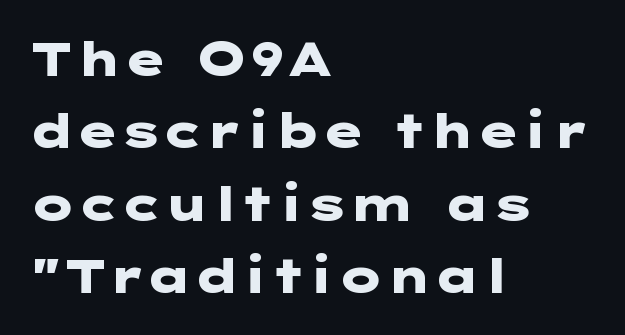
{"serif": "no", "italic": "no", "bold": "yes", "weight": "heavy", "width": "wide", "stroke_contrast": "low", "x_height": "medium", "underline": "no", "align": "left", "line_spacing": "normal", "line_spacing_ratio": 1.54, "letter_spacing": "normal", "letter_spacing_em": 0.0, "glyph_px": 47}
